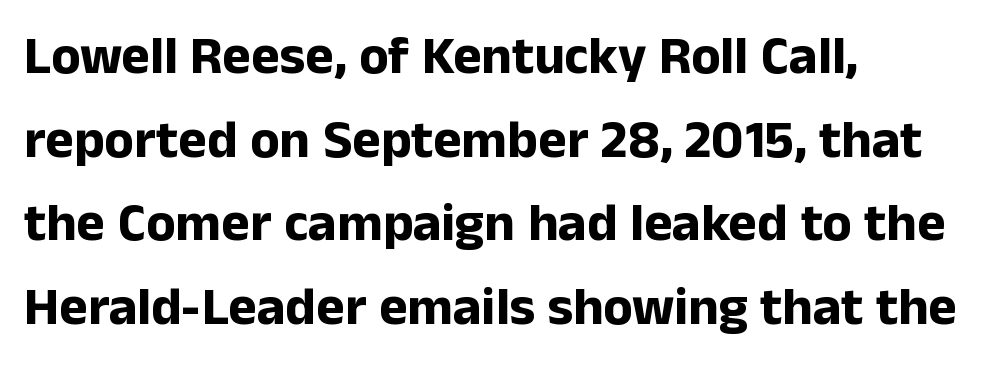
The image shows 54 px bold sans-serif type, upright; set left-aligned, normal line spacing (1.55x), normal letter spacing, not underlined; low stroke contrast and a medium x-height.
